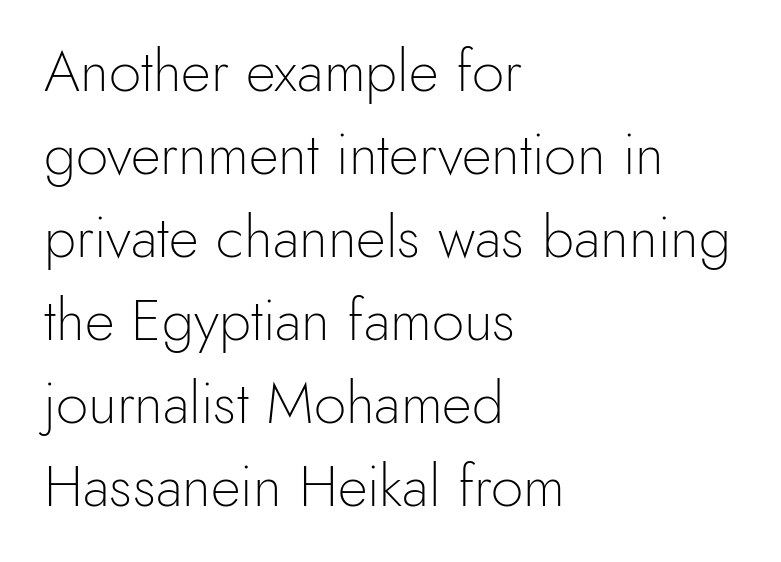
Q: Is the text bold? A: No.
Q: Is the text italic (slanted)? A: No, it is upright.
Q: Is the typeface a serif or a sans-serif typeface? A: Sans-serif.
Q: Is the text underlined? A: No.
Q: How is the paragraph aligned? A: Left-aligned.
Q: Is the spacing between letters normal or unusually wide? A: Normal.
Q: Is the spacing between lines tight, normal or loose? A: Normal.
Q: Width (condensed, normal, or wide)? A: Normal.
Q: x-height? A: Small.
Q: Monospaced? A: No.
